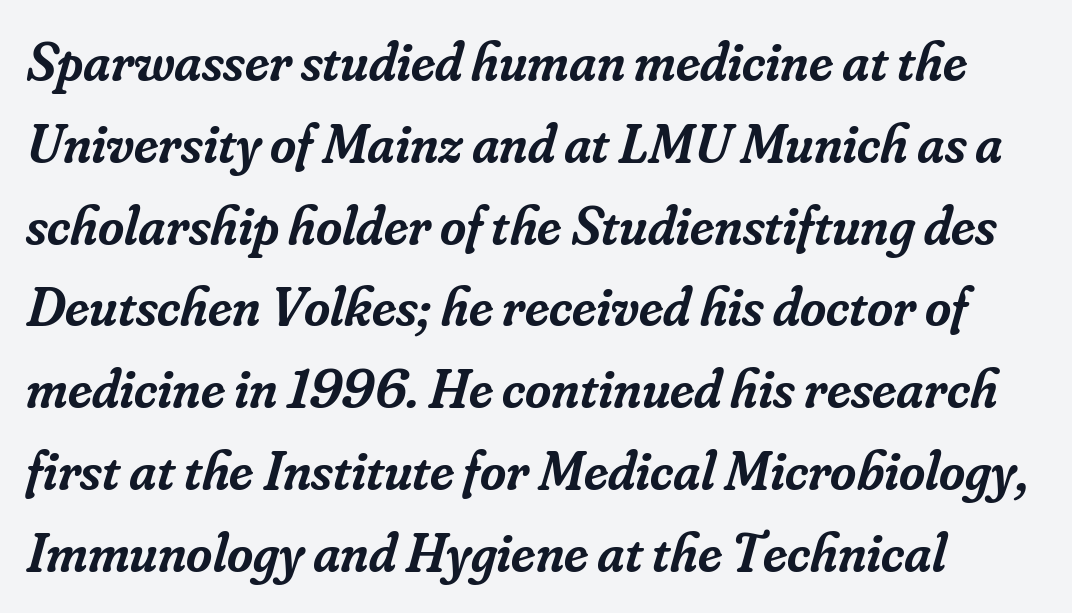
Q: Is the text bold? A: Semi-bold.
Q: Is the text italic (slanted)? A: Yes, it leans right by about 16 degrees.
Q: Is the typeface a serif or a sans-serif typeface? A: Serif.
Q: Is the text underlined? A: No.
Q: Is the spacing between letters normal or unusually wide? A: Normal.
Q: Is the spacing between lines tight, normal or loose? A: Normal.
Q: Width (condensed, normal, or wide)? A: Normal.
Q: Stroke contrast? A: Low.
Q: x-height? A: Small.
Q: Monospaced? A: No.
